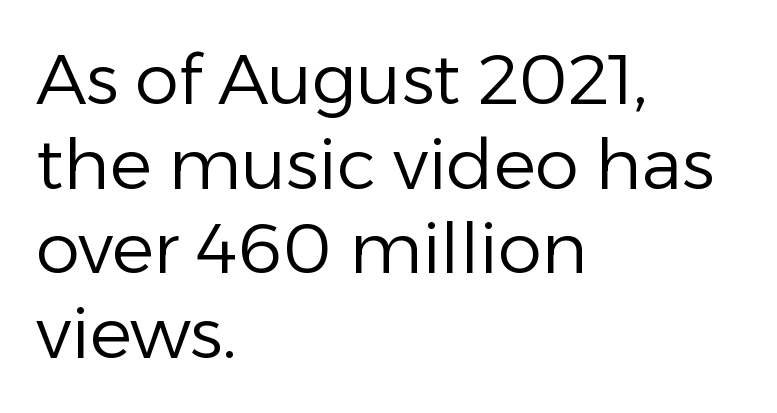
{"serif": "no", "italic": "no", "bold": "no", "weight": "regular", "width": "normal", "stroke_contrast": "low", "x_height": "medium", "monospaced": "no", "underline": "no", "align": "left", "line_spacing_ratio": 1.21, "letter_spacing": "normal", "letter_spacing_em": 0.0, "glyph_px": 70}
